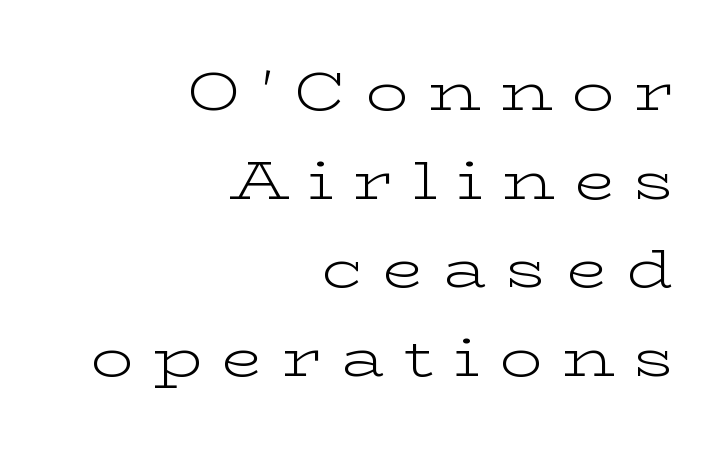
Vertical stems look standard width or narrower in stroke. Just letters on the line, the space beneath them empty. Short note: letters widely spaced. Layout note: lines flush right. Looks like regular typesetting: each glyph gets only the width it needs.
